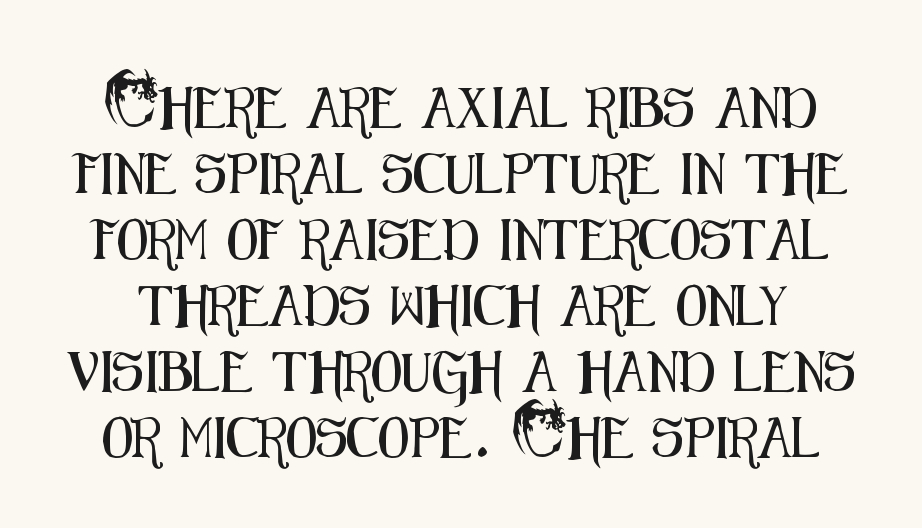
The image shows 40 px condensed sans-serif type, upright; set normal line spacing (1.65x), normal letter spacing, not underlined; medium stroke contrast and a small x-height.
